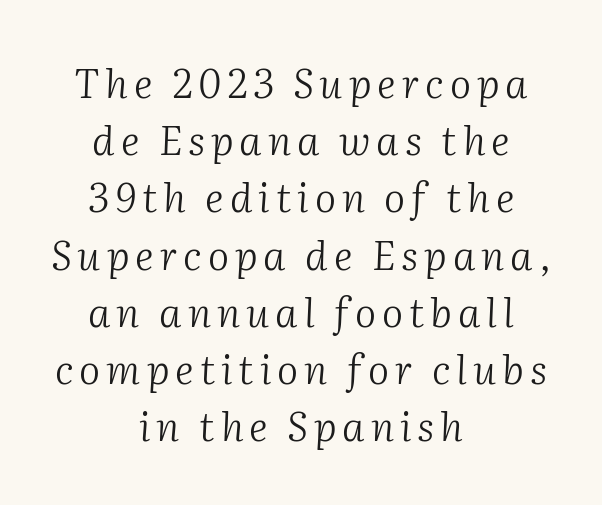
The image shows 40 px light serif type, italic (leaning right); set centered, normal line spacing (1.43x), not underlined; medium stroke contrast and a medium x-height.
